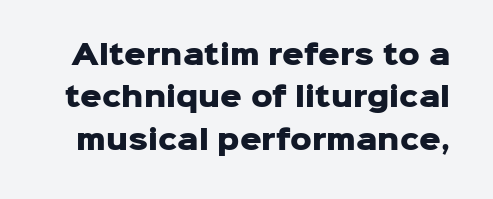
Each row of text sits above clean, open space. This block has exactly the height ordinary leading produces. Typographic density is high because the face is bold. The face used here is rendered with its standard letterfit. Unlike italic type, these characters show no tilt at all.
